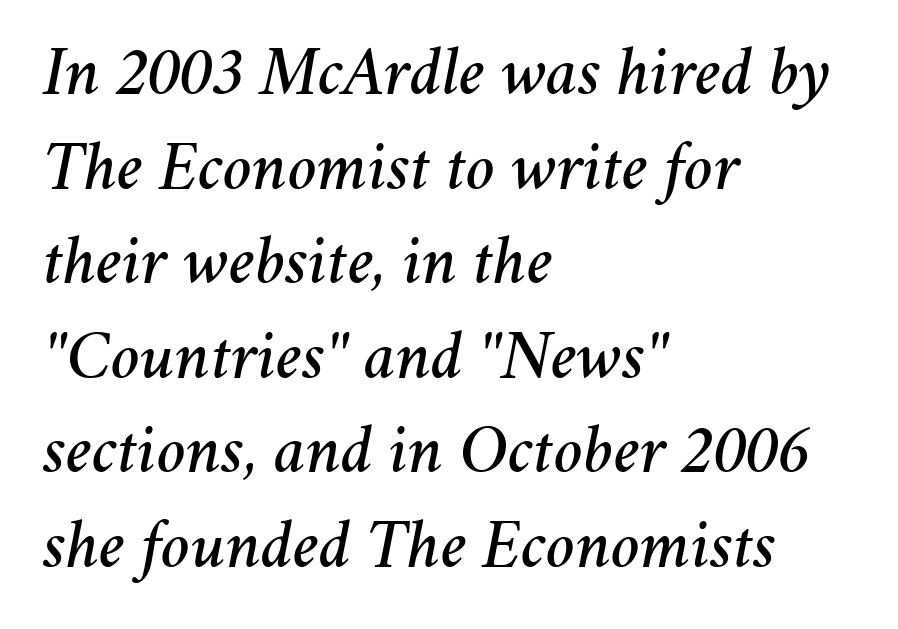
{"italic": "yes", "lean": "right", "slant_degrees": 11, "width": "normal", "stroke_contrast": "medium", "x_height": "medium", "monospaced": "no", "underline": "no", "align": "left", "line_spacing": "normal", "line_spacing_ratio": 1.37, "letter_spacing": "normal", "letter_spacing_em": 0.0, "glyph_px": 69}
